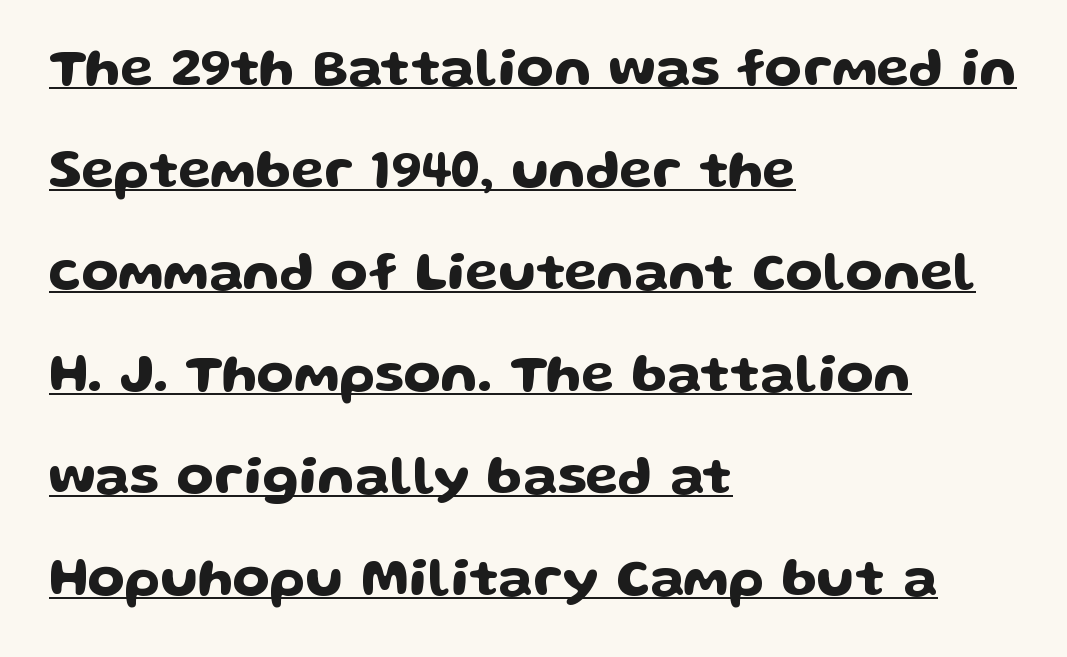
Q: Is the text italic (slanted)? A: No, it is upright.
Q: Is the typeface a serif or a sans-serif typeface? A: Sans-serif.
Q: Is the text underlined? A: Yes.
Q: How is the paragraph aligned? A: Left-aligned.
Q: Is the spacing between letters normal or unusually wide? A: Normal.
Q: Width (condensed, normal, or wide)? A: Wide.
Q: Stroke contrast? A: Low.
Q: x-height? A: Medium.
Q: Monospaced? A: No.
